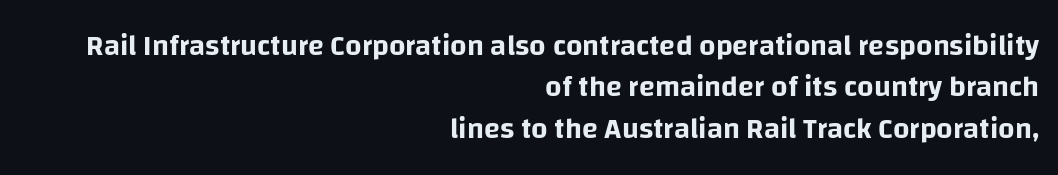
Letters rest on an invisible, unmarked baseline. This sample has the flowing, uneven cadence of proportional lettering. The type family on display is of the sans-serif kind. A normal amount of white space separates one row of letters from the next.
